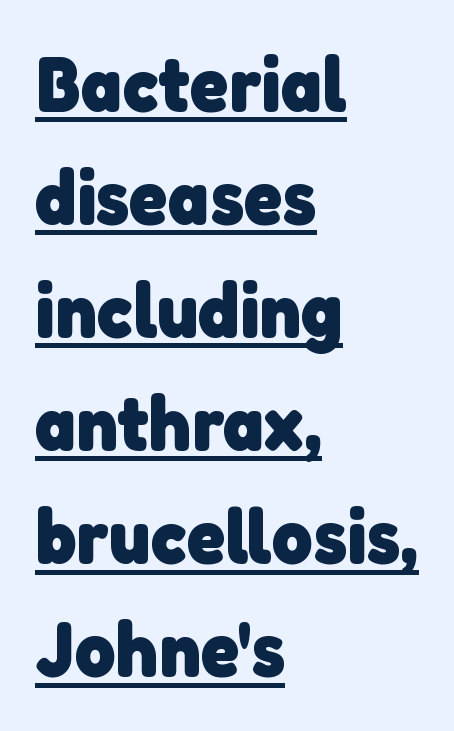
You'd pick this weight for a headline — it's a proper bold. Reading down the block, your eye returns to a fixed left position each line. Underlining? Definitely there. A normal amount of white space separates one row of letters from the next.
